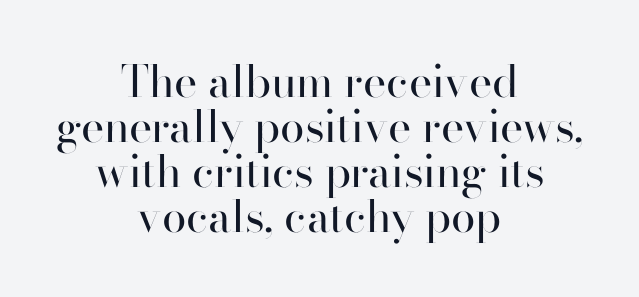
The image shows 44 px regular-weight sans-serif type, upright; set centered, tight line spacing (1.02x), normal letter spacing, not underlined; high stroke contrast and a small x-height.
